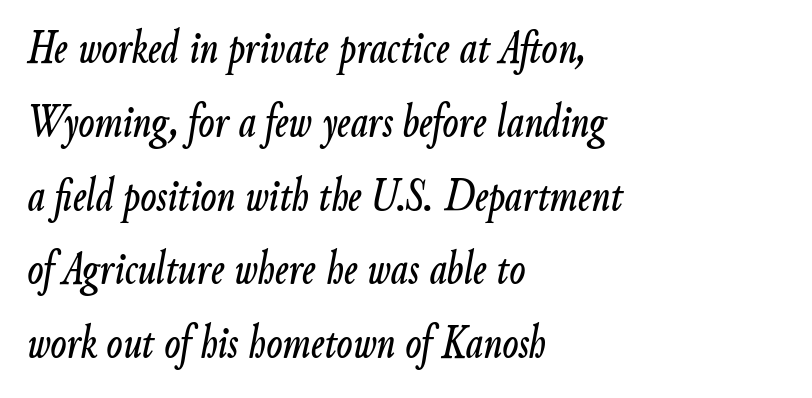
{"italic": "yes", "lean": "right", "slant_degrees": 9, "width": "condensed", "stroke_contrast": "low", "x_height": "small", "monospaced": "no", "underline": "no", "align": "left", "line_spacing": "normal", "line_spacing_ratio": 1.57, "letter_spacing": "normal", "letter_spacing_em": 0.0, "glyph_px": 47}
